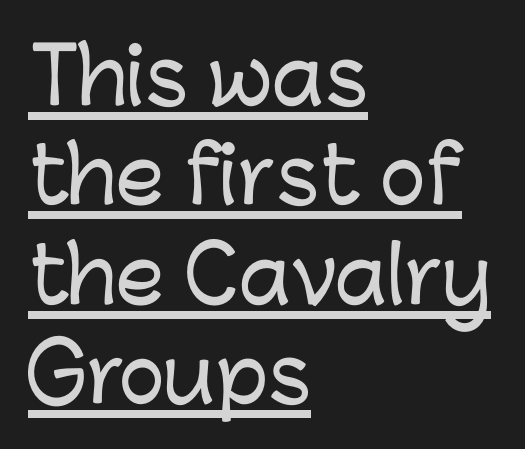
The image shows 77 px sans-serif type, upright; set left-aligned, normal line spacing (1.29x), normal letter spacing, underlined; low stroke contrast and a medium x-height.
